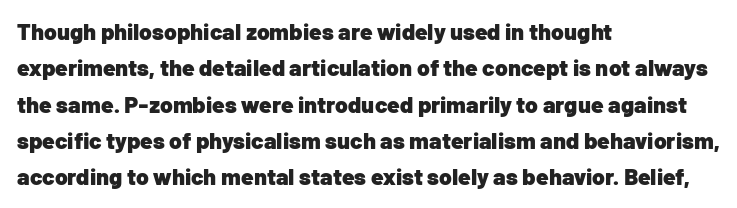
The text block is weighted toward the left margin, trailing off unevenly rightward. These lines carry a lot of weight — the face is fully bold. The letters stand upright; this is a roman face. Each row of text sits above clean, open space. This rendering leaves character spacing at its baseline value.
